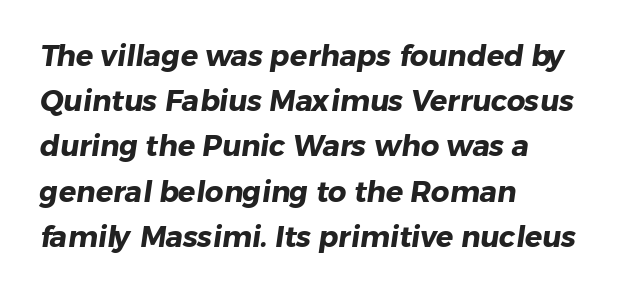
Q: Is the text bold? A: Yes.
Q: Is the typeface a serif or a sans-serif typeface? A: Sans-serif.
Q: Is the text underlined? A: No.
Q: How is the paragraph aligned? A: Left-aligned.
Q: Is the spacing between letters normal or unusually wide? A: Normal.
Q: Is the spacing between lines tight, normal or loose? A: Normal.
Q: Width (condensed, normal, or wide)? A: Normal.
Q: Stroke contrast? A: Low.
Q: x-height? A: Medium.
Q: Monospaced? A: No.
